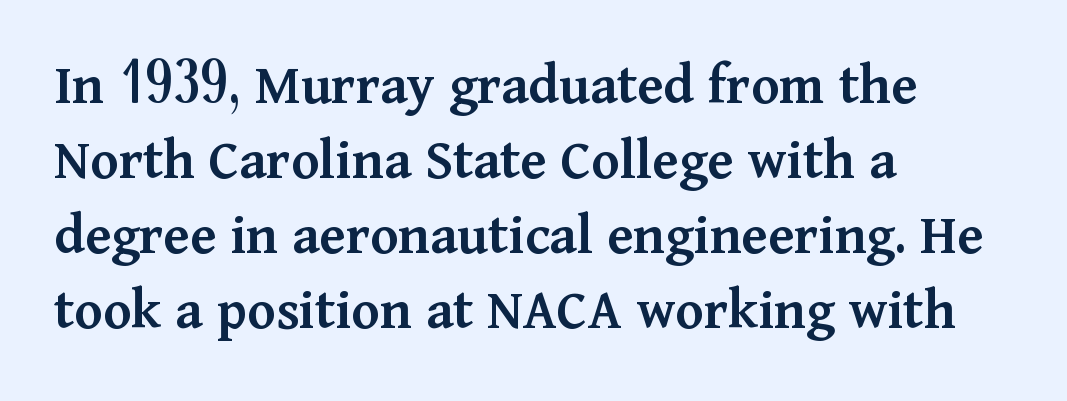
The line-height multiplier appears to be the usual default. Is there any slant? The stems are plumb. Examine the stroke ends and you'll spot serifs. Spacing verdict: proportional, widths tailored to each character. Spacing between characters is what you'd get straight out of the box.
